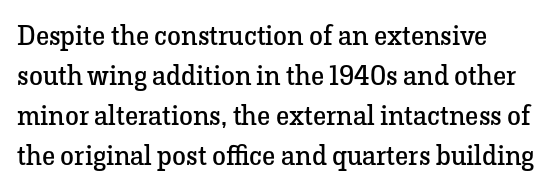
{"serif": "yes", "italic": "no", "bold": "no", "weight": "regular", "width": "normal", "stroke_contrast": "low", "x_height": "medium", "monospaced": "no", "underline": "no", "align": "left", "line_spacing": "normal", "line_spacing_ratio": 1.43, "letter_spacing": "normal", "letter_spacing_em": 0.0, "glyph_px": 28}
